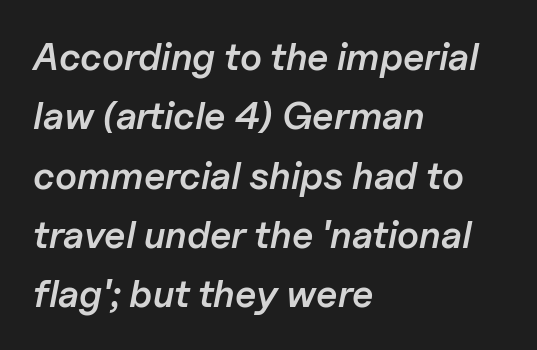
{"italic": "yes", "lean": "right", "slant_degrees": 11, "bold": "semi", "weight": "semibold", "width": "normal", "stroke_contrast": "low", "x_height": "medium", "monospaced": "no", "underline": "no", "align": "left", "line_spacing": "normal", "line_spacing_ratio": 1.56, "letter_spacing": "normal", "letter_spacing_em": 0.0, "glyph_px": 38}
